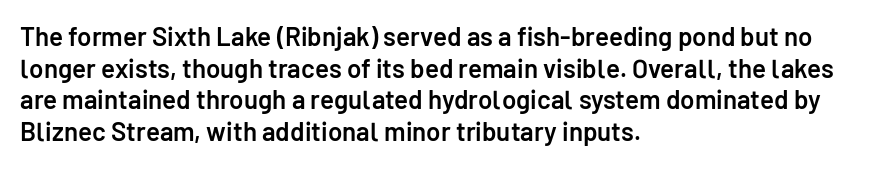
{"italic": "no", "bold": "semi", "underline": "no", "align": "left", "line_spacing_ratio": 1.22, "letter_spacing": "normal", "letter_spacing_em": 0.0, "glyph_px": 26}
